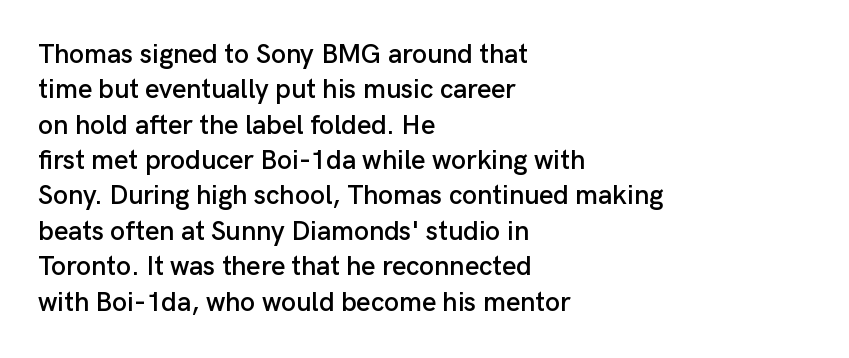
Interline gaps are of average width in this sample. The axis of the letterforms is exactly vertical. Casual observation: everything's shoved over to the left. These lines keep a tight, regular rhythm from letter to letter. Unmarked baselines from the first word to the last.
